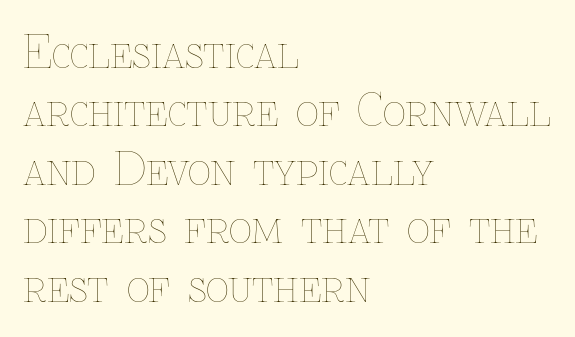
{"italic": "no", "bold": "no", "weight": "thin", "width": "normal", "stroke_contrast": "low", "x_height": "medium", "monospaced": "no", "underline": "no", "align": "left", "line_spacing": "normal", "line_spacing_ratio": 1.3, "letter_spacing": "normal", "letter_spacing_em": 0.0, "glyph_px": 45}
